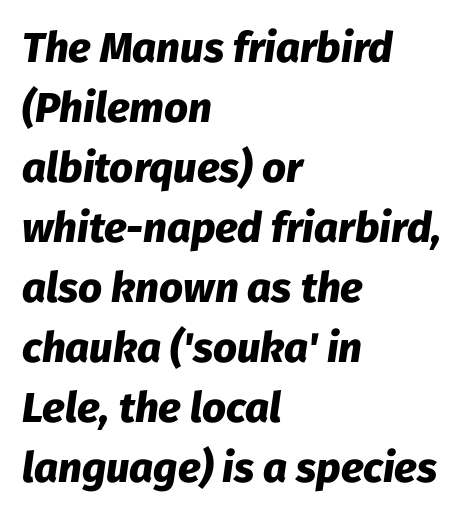
The image shows 42 px heavy type, italic (leaning right); set left-aligned, normal line spacing (1.43x), normal letter spacing, not underlined; low stroke contrast and a medium x-height.
